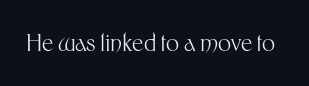
The type is set solid horizontally, with unmodified tracking. Words float on clear page, feet unadorned. A quiet, ordinary-to-light weight characterises the typeface. The type sits square on the baseline with zero lean.
